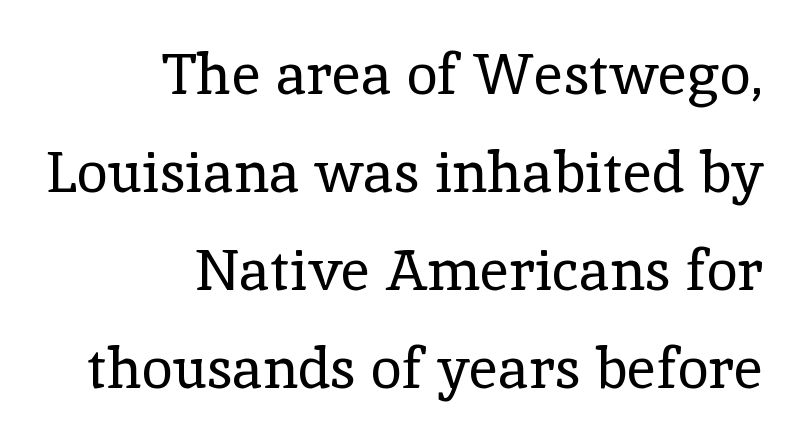
Q: Is the text bold? A: No.
Q: Is the text italic (slanted)? A: No, it is upright.
Q: Is the typeface a serif or a sans-serif typeface? A: Serif.
Q: Is the text underlined? A: No.
Q: How is the paragraph aligned? A: Right-aligned.
Q: Is the spacing between letters normal or unusually wide? A: Normal.
Q: Width (condensed, normal, or wide)? A: Normal.
Q: x-height? A: Medium.
Q: Monospaced? A: No.
